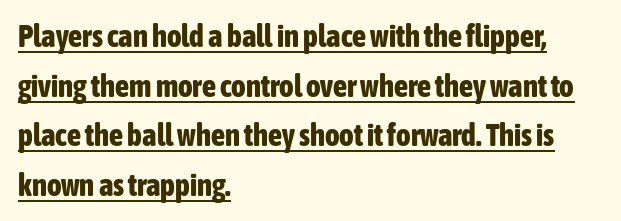
The image shows 31 px bold, condensed sans-serif type, upright; set left-aligned, normal line spacing (1.6x), normal letter spacing, underlined; low stroke contrast and a medium x-height.
